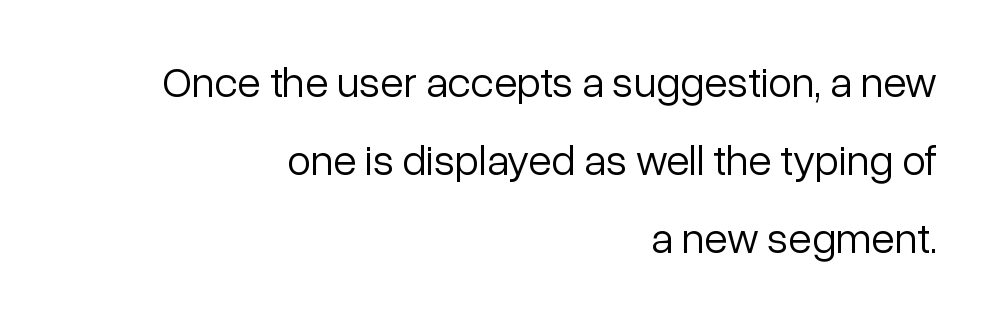
Q: Is the text bold? A: No.
Q: Is the text italic (slanted)? A: No, it is upright.
Q: Is the typeface a serif or a sans-serif typeface? A: Sans-serif.
Q: Is the text underlined? A: No.
Q: How is the paragraph aligned? A: Right-aligned.
Q: Is the spacing between letters normal or unusually wide? A: Normal.
Q: Width (condensed, normal, or wide)? A: Normal.
Q: Stroke contrast? A: Low.
Q: x-height? A: Medium.
Q: Monospaced? A: No.
